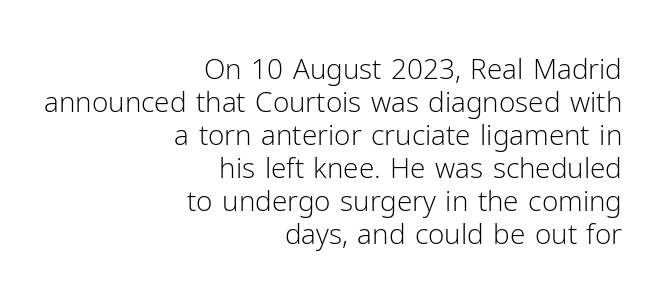
This is roman type, the default non-slanted kind. Has an underline been added? It has not. Casual observation: everything's shoved over to the right. Grotesque or geometric, the face here clearly has no serifs. Is this a fixed-width face? No — the glyphs have proportional, varying widths.
